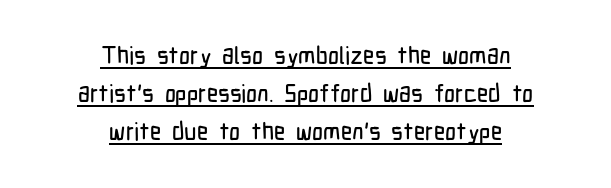
You can tell it's not italic because the verticals are truly vertical. A typesetter would call this leading conventional body-copy spacing. The passage shown is underscored from start to finish. The lines are quadded center. In terms of letterspacing, this is plain default setting.
